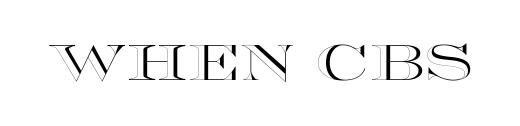
No extra tracking has been applied to these lines. Each letter keeps its own natural width here, so spacing adapts to shape. Designer's note — italics off, roman on. Each row of text sits above clean, open space.
